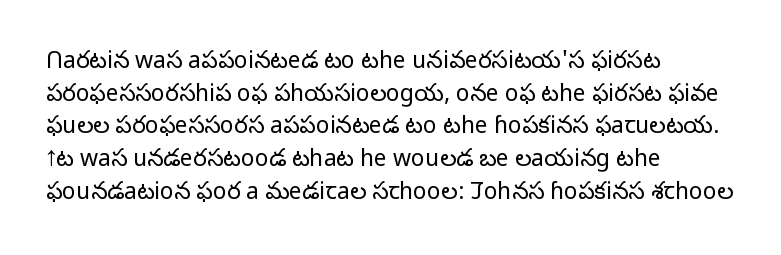
{"italic": "no", "bold": "no", "underline": "no", "align": "left", "line_spacing": "normal", "line_spacing_ratio": 1.42, "letter_spacing": "normal", "letter_spacing_em": 0.0, "glyph_px": 23}
